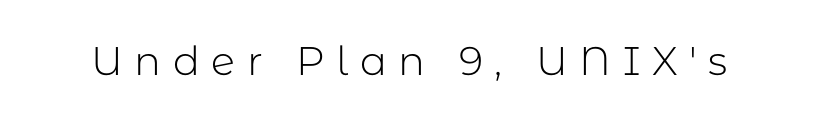
The image shows 40 px light sans-serif type, upright; set unusually wide letter spacing (+0.29 em), not underlined; low stroke contrast and a medium x-height.
